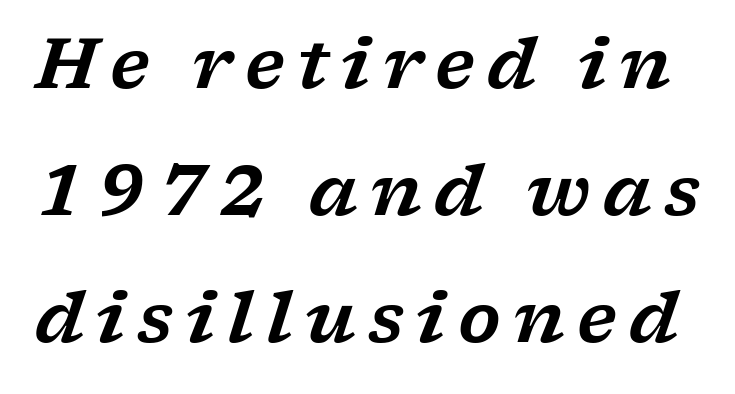
Character widths vary here, with narrow letters taking less room than wide ones. Each letter's strokes conclude with small projecting serifs. You can tell it's italic because the verticals aren't actually vertical. Any mark beneath the type? The region is blank.
